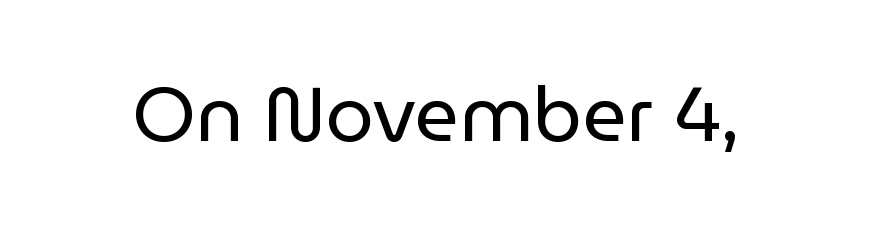
The image shows 77 px regular-weight sans-serif type, upright; set normal letter spacing, not underlined; low stroke contrast and a medium x-height.
